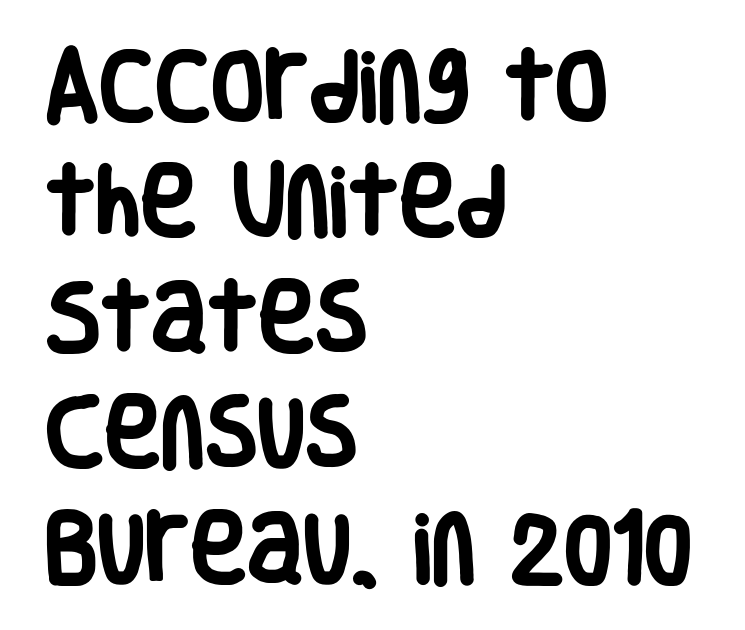
{"serif": "no", "italic": "no", "bold": "yes", "weight": "heavy", "width": "condensed", "stroke_contrast": "low", "x_height": "large", "monospaced": "no", "underline": "no", "align": "left", "line_spacing": "normal", "line_spacing_ratio": 1.5, "letter_spacing": "normal", "letter_spacing_em": 0.0, "glyph_px": 77}
